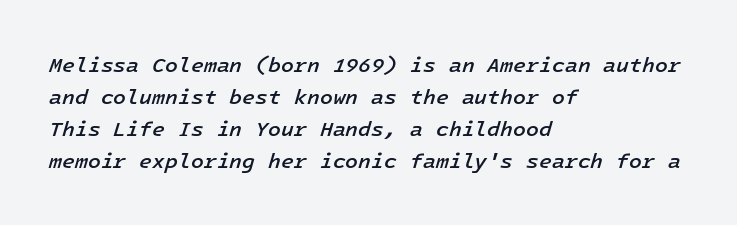
Weight: semibold (demi). The whole block is typeset with a tilt. Beneath every word, the page is bare. Compared with typical body copy, the letter spacing here is the same. Horizontal alignment here is leftward, the default for most running prose.
